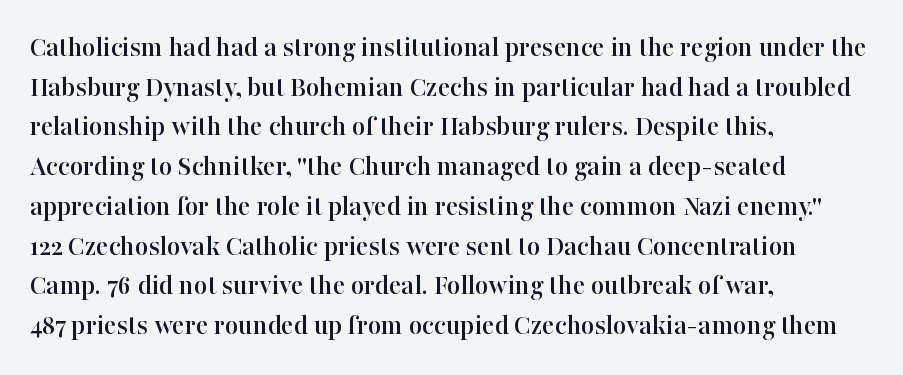
{"serif": "yes", "italic": "no", "width": "normal", "stroke_contrast": "high", "x_height": "medium", "monospaced": "no", "underline": "no", "align": "left", "line_spacing": "normal", "line_spacing_ratio": 1.37, "letter_spacing": "normal", "letter_spacing_em": 0.0, "glyph_px": 29}
